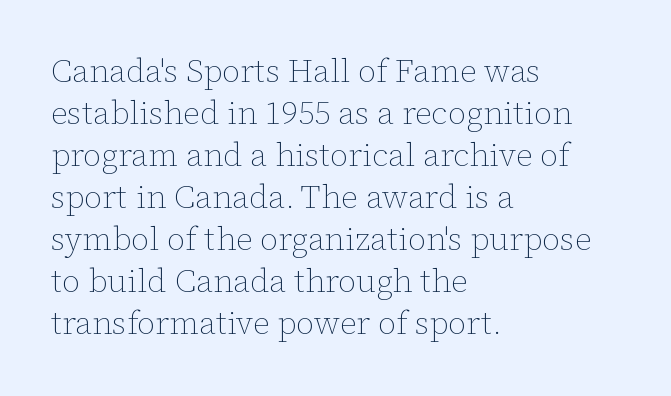
The image shows 32 px thin type, upright; set left-aligned, normal line spacing (1.31x), normal letter spacing, not underlined; low stroke contrast and a medium x-height.
